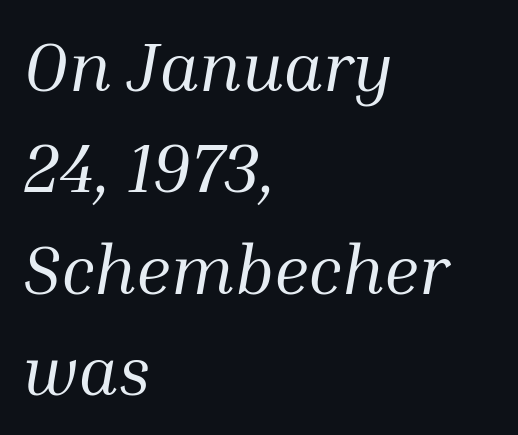
Honestly, there is no underline to notice here at all. This sample has the flowing, uneven cadence of proportional lettering. These lines keep a tight, regular rhythm from letter to letter. The block of text has a typical density, with ordinary space between rows. A classic flush-left, rag-right setting is used for this passage.
